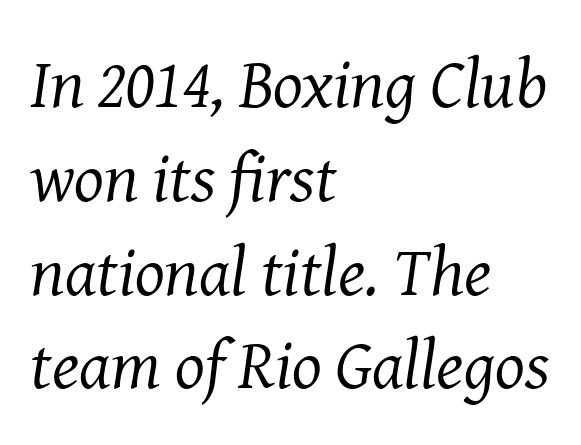
The image shows 70 px regular-weight serif type, italic (leaning right); set left-aligned, normal line spacing (1.34x), normal letter spacing, not underlined; medium stroke contrast and a medium x-height.
